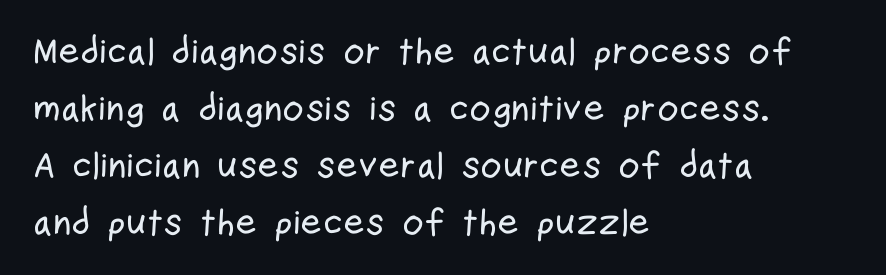
{"serif": "no", "italic": "no", "width": "condensed", "stroke_contrast": "low", "x_height": "medium", "monospaced": "no", "underline": "no", "align": "left", "line_spacing": "normal", "line_spacing_ratio": 1.54, "letter_spacing": "normal", "letter_spacing_em": 0.0, "glyph_px": 37}
